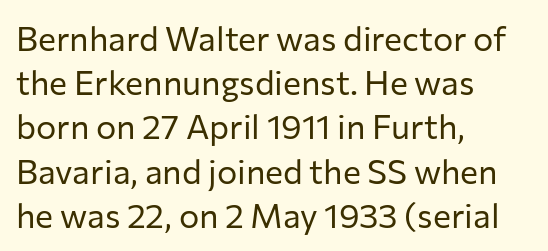
{"serif": "no", "italic": "no", "bold": "no", "weight": "regular", "width": "normal", "stroke_contrast": "low", "x_height": "medium", "monospaced": "no", "underline": "no", "align": "left", "line_spacing": "normal", "line_spacing_ratio": 1.3, "letter_spacing": "normal", "letter_spacing_em": 0.0, "glyph_px": 34}
